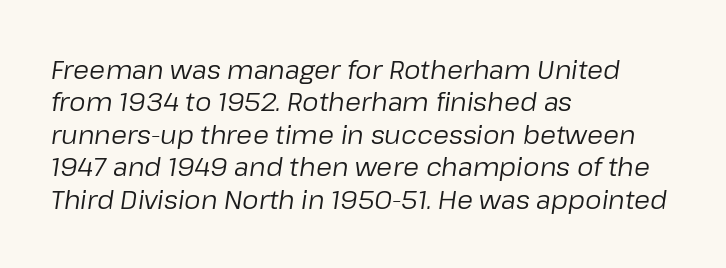
Honestly, the letter spacing is just normal — you wouldn't notice it. The line-height multiplier appears to be the usual default. Slant detected: the letters are inclined. The compositor pushed each line to the left boundary. The foot of each line stays bare and open. The strokes carry an ordinary text weight at most.
